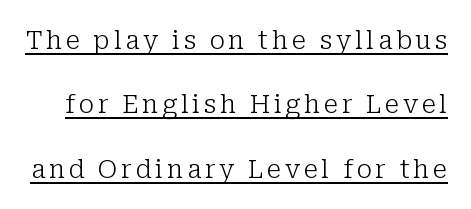
The image shows 26 px text type, upright; set loose line spacing (2.48x), underlined.
